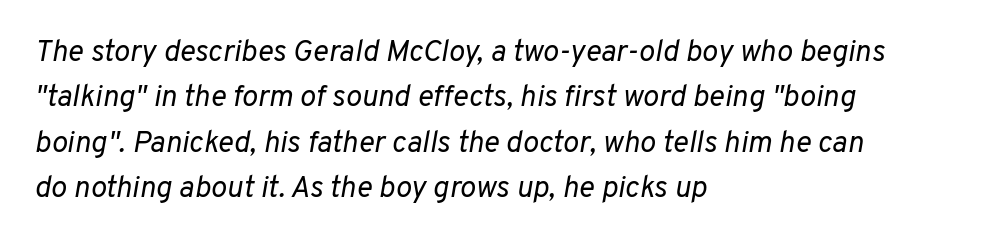
Q: Is the text bold? A: No.
Q: Is the text italic (slanted)? A: Yes, it leans right by about 10 degrees.
Q: Is the text underlined? A: No.
Q: How is the paragraph aligned? A: Left-aligned.
Q: Is the spacing between letters normal or unusually wide? A: Normal.
Q: Is the spacing between lines tight, normal or loose? A: Normal.
Q: Width (condensed, normal, or wide)? A: Normal.
Q: Stroke contrast? A: Low.
Q: x-height? A: Medium.
Q: Monospaced? A: No.
